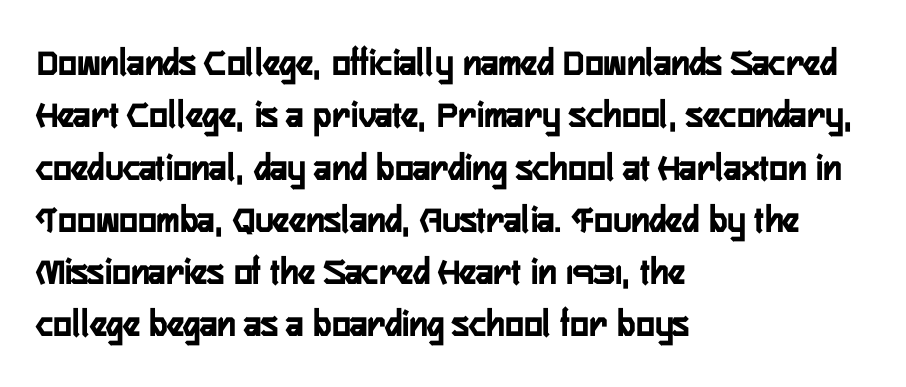
Q: Is the text bold? A: Yes.
Q: Is the text italic (slanted)? A: No, it is upright.
Q: Is the typeface a serif or a sans-serif typeface? A: Sans-serif.
Q: Is the text underlined? A: No.
Q: How is the paragraph aligned? A: Left-aligned.
Q: Is the spacing between letters normal or unusually wide? A: Normal.
Q: Is the spacing between lines tight, normal or loose? A: Normal.
Q: Width (condensed, normal, or wide)? A: Condensed.
Q: Stroke contrast? A: Low.
Q: x-height? A: Medium.
Q: Monospaced? A: No.
